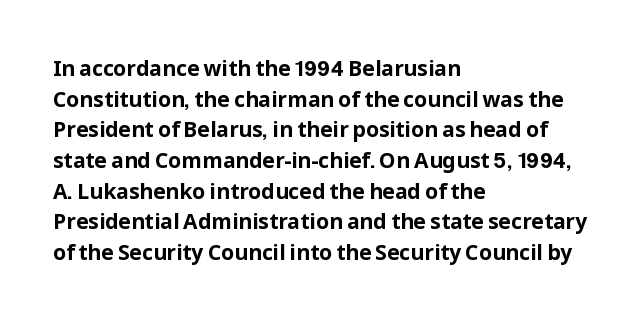
Q: Is the text bold? A: Yes.
Q: Is the text italic (slanted)? A: No, it is upright.
Q: Is the text underlined? A: No.
Q: How is the paragraph aligned? A: Left-aligned.
Q: Is the spacing between letters normal or unusually wide? A: Normal.
Q: Is the spacing between lines tight, normal or loose? A: Normal.
